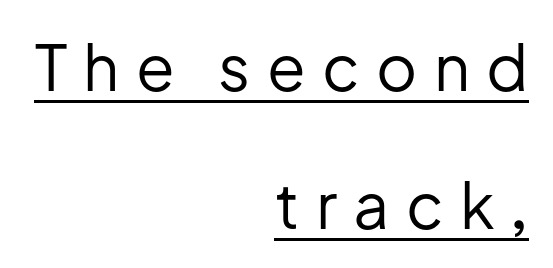
Q: Is the text bold? A: No.
Q: Is the text italic (slanted)? A: No, it is upright.
Q: Is the typeface a serif or a sans-serif typeface? A: Sans-serif.
Q: Is the text underlined? A: Yes.
Q: How is the paragraph aligned? A: Right-aligned.
Q: Is the spacing between letters normal or unusually wide? A: Unusually wide.
Q: Is the spacing between lines tight, normal or loose? A: Loose.
Q: Width (condensed, normal, or wide)? A: Normal.
Q: Stroke contrast? A: Low.
Q: x-height? A: Medium.
Q: Monospaced? A: No.
